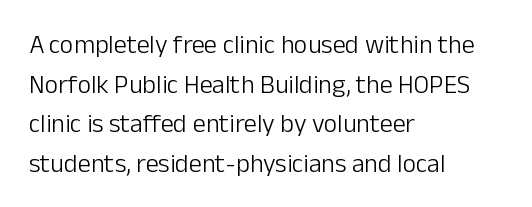
{"italic": "no", "bold": "no", "underline": "no", "align": "left", "line_spacing": "normal", "line_spacing_ratio": 1.52, "letter_spacing": "normal", "letter_spacing_em": 0.0, "glyph_px": 26}
